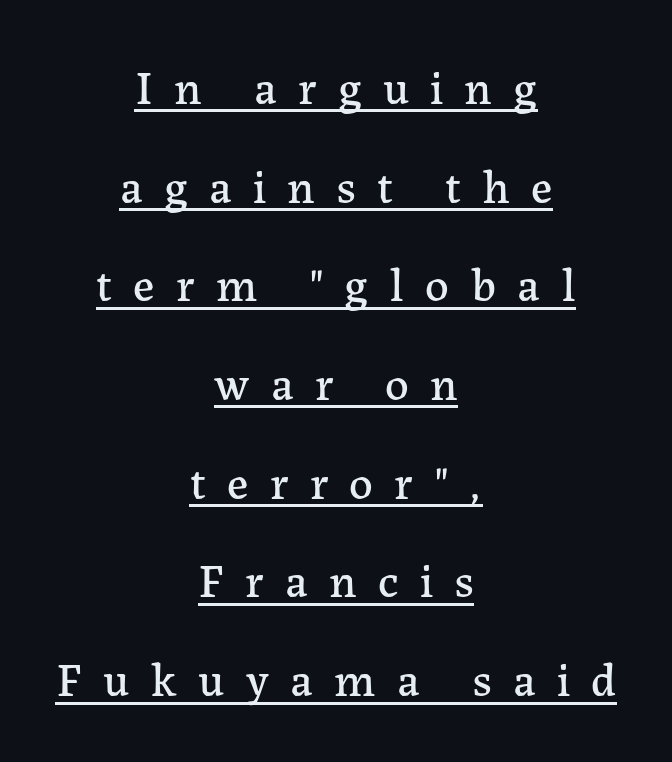
The image shows 47 px serif type, upright; set centered, loose line spacing (2.1x), unusually wide letter spacing (+0.45 em), underlined; low stroke contrast and a medium x-height.
